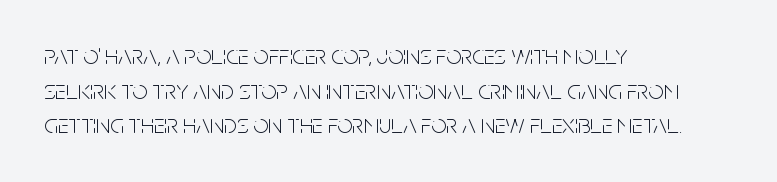
The block of text has a typical density, with ordinary space between rows. Which margin do the lines hug? The left one — the right edge is uneven. The space directly below the letters is spotless. This is the regular roman posture of the typeface. Does extra space separate the letters? No, they use regular spacing.
